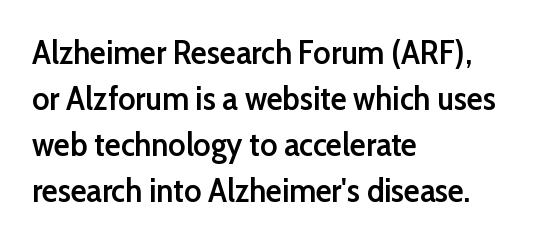
{"serif": "no", "italic": "no", "bold": "semi", "weight": "semibold", "width": "normal", "stroke_contrast": "low", "x_height": "medium", "monospaced": "no", "underline": "no", "align": "left", "line_spacing": "normal", "line_spacing_ratio": 1.39, "letter_spacing": "normal", "letter_spacing_em": 0.0, "glyph_px": 33}
